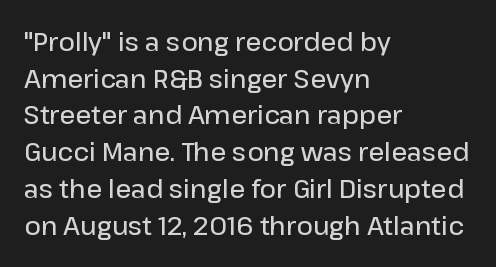
The image shows 25 px text type, upright; set left-aligned, normal line spacing (1.47x), normal letter spacing, not underlined.
